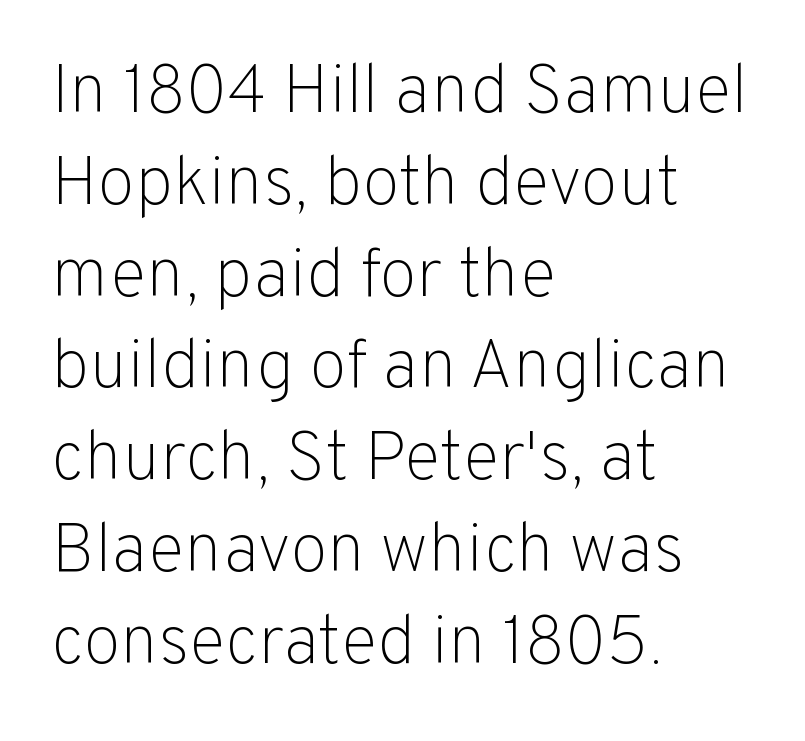
Standard letterfit; no display-style spreading of the glyphs. Weight: regular or lighter. Posture: vertical. Note the varied advance widths — an 'i' is clearly narrower than an 'm'. The glyphs are unaccompanied by any horizontal stroke below them. What kind of face is this? One without serifs — a sans.
